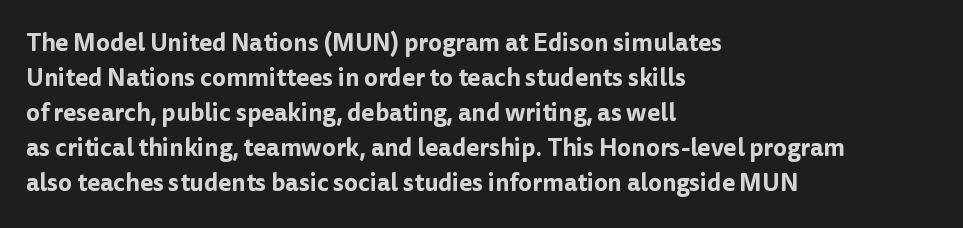
Q: Is the text italic (slanted)? A: No, it is upright.
Q: Is the text underlined? A: No.
Q: How is the paragraph aligned? A: Left-aligned.
Q: Is the spacing between letters normal or unusually wide? A: Normal.
Q: Is the spacing between lines tight, normal or loose? A: Normal.
